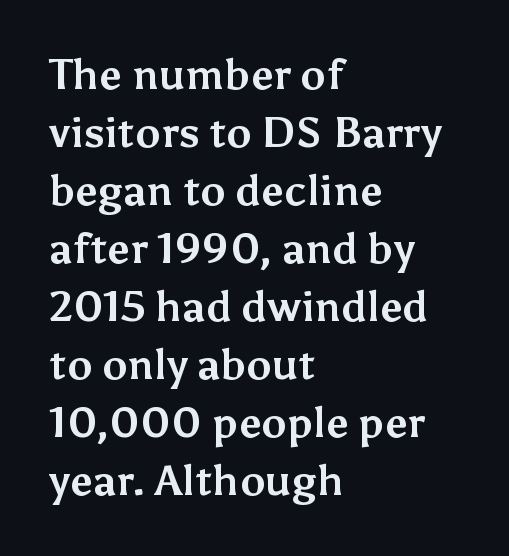
The image shows 42 px bold sans-serif type, upright; set left-aligned, normal line spacing (1.38x), normal letter spacing, not underlined; medium stroke contrast and a medium x-height.
